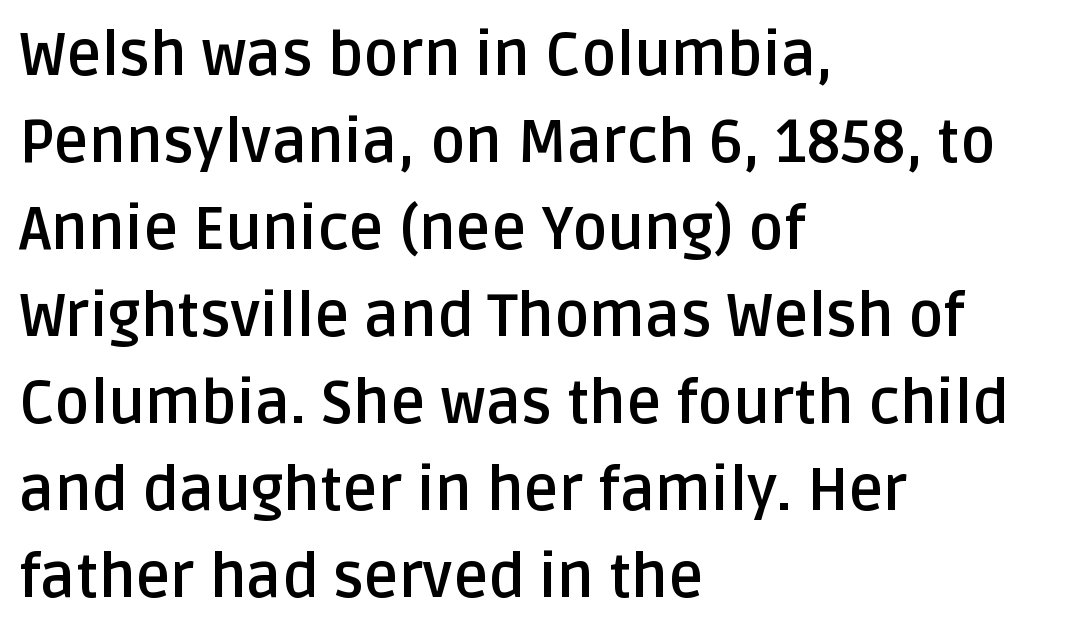
{"serif": "no", "italic": "no", "bold": "yes", "weight": "semibold", "width": "normal", "stroke_contrast": "low", "x_height": "large", "monospaced": "no", "underline": "no", "align": "left", "line_spacing": "normal", "line_spacing_ratio": 1.45, "letter_spacing": "normal", "letter_spacing_em": 0.0, "glyph_px": 60}
